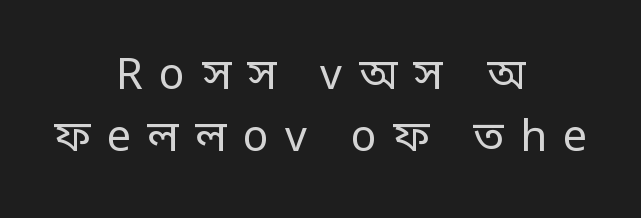
Plain, unruled lines of type. Someone cranked the tracking dial way up on this one. Is there any slant? The stems are plumb. These lines are composed in type without serifs. These lines are rendered in a variable-pitch font.
